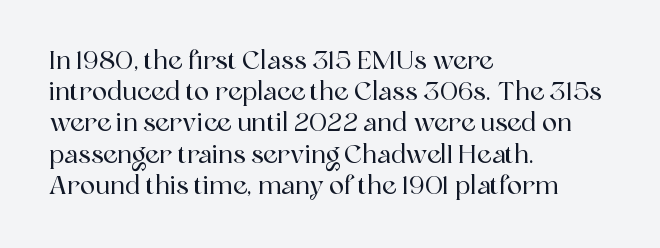
If you drew a line through each stem, it would be perfectly vertical. Leading: standard. The setting favours the left margin, as ordinary paragraphs usually do. Nobody touched the tracking dial on this one. Lines of text with bare space underneath.
